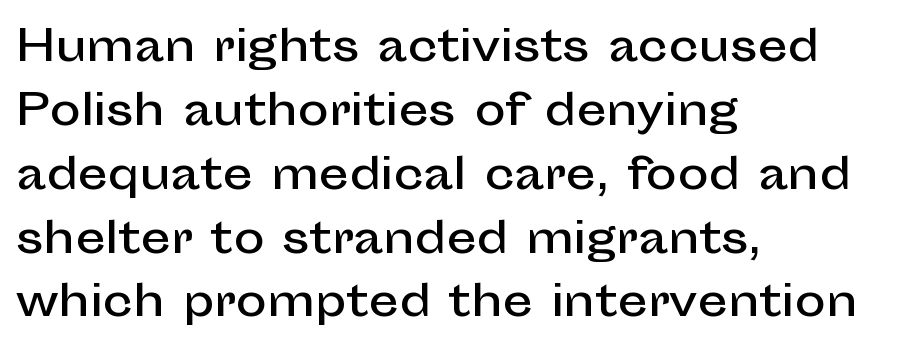
Q: Is the text italic (slanted)? A: No, it is upright.
Q: Is the typeface a serif or a sans-serif typeface? A: Sans-serif.
Q: Is the text underlined? A: No.
Q: How is the paragraph aligned? A: Left-aligned.
Q: Is the spacing between letters normal or unusually wide? A: Normal.
Q: Is the spacing between lines tight, normal or loose? A: Normal.
Q: Width (condensed, normal, or wide)? A: Normal.
Q: Stroke contrast? A: Low.
Q: x-height? A: Medium.
Q: Monospaced? A: No.
